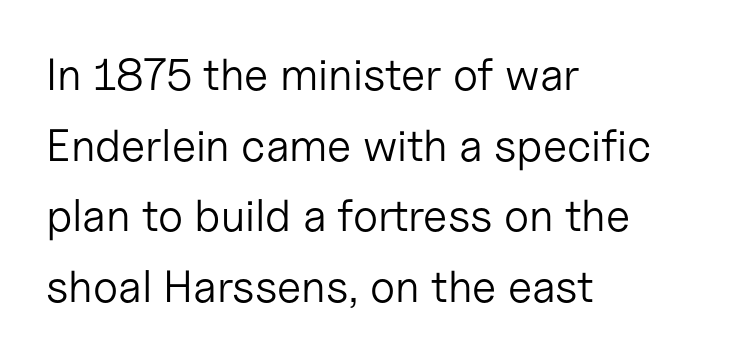
The image shows 45 px light sans-serif type, upright; set left-aligned, normal line spacing (1.57x), normal letter spacing, not underlined; low stroke contrast and a medium x-height.
